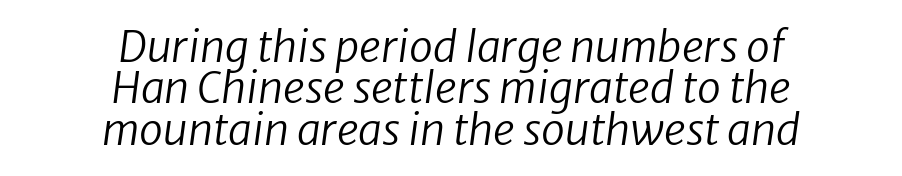
{"serif": "no", "bold": "no", "weight": "regular", "width": "normal", "stroke_contrast": "low", "x_height": "medium", "monospaced": "no", "underline": "no", "align": "center", "line_spacing": "tight", "line_spacing_ratio": 0.96, "letter_spacing": "normal", "letter_spacing_em": 0.0, "glyph_px": 43}
